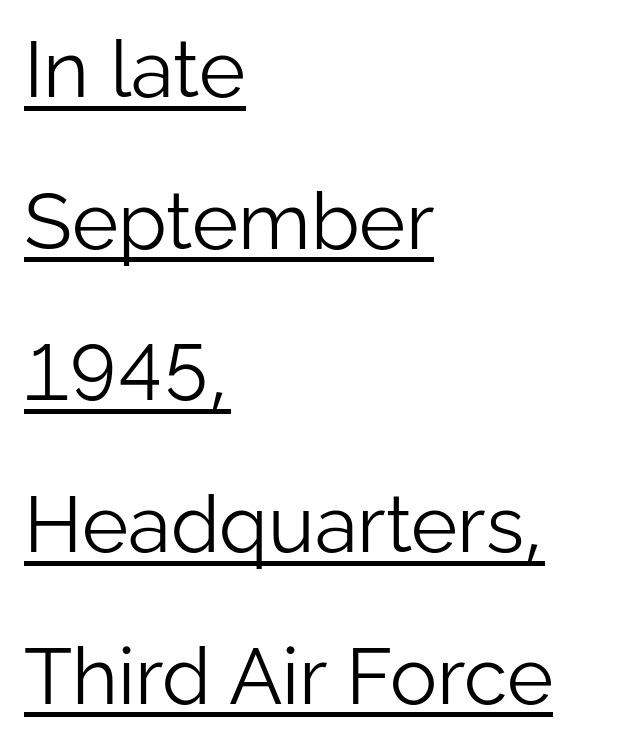
{"serif": "no", "italic": "no", "bold": "no", "weight": "light", "width": "normal", "stroke_contrast": "low", "x_height": "medium", "monospaced": "no", "underline": "yes", "align": "left", "line_spacing": "loose", "line_spacing_ratio": 1.92, "letter_spacing": "normal", "letter_spacing_em": 0.0, "glyph_px": 79}
